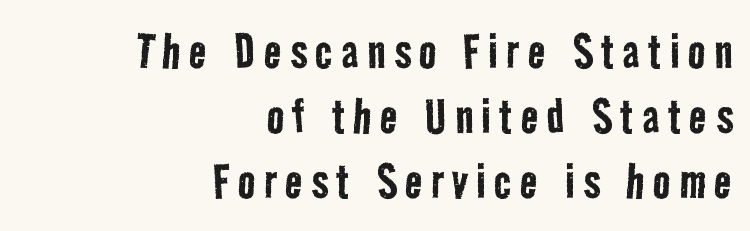
The image shows 58 px regular-weight, condensed sans-serif type; set right-aligned, tight line spacing (1.12x), not underlined; low stroke contrast and a medium x-height.
